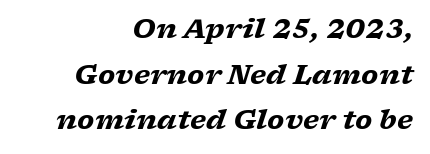
The image shows 27 px bold type, italic (leaning right); set right-aligned, normal line spacing (1.69x), normal letter spacing, not underlined.
